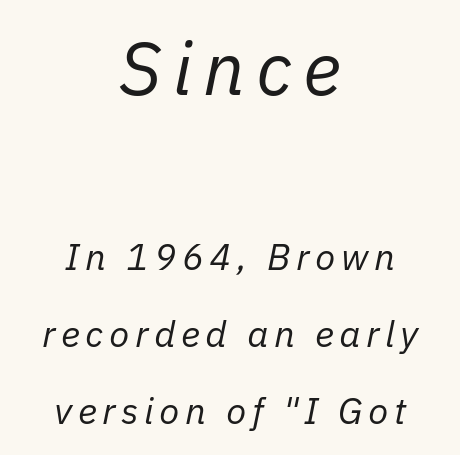
The image shows 74 px regular-weight type, italic (leaning right); set centered, loose line spacing (2.08x), not underlined; the first (top) block is 2.0x larger; low stroke contrast and a medium x-height.
